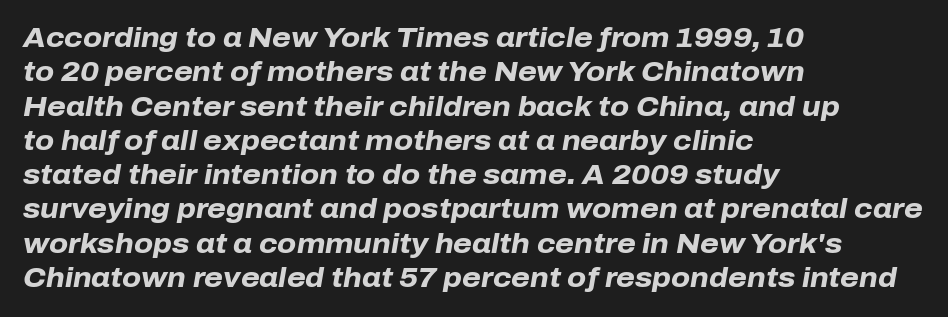
The strokes are fattened all the way to bold. Nobody drew a line under any word here. The typesetter chose a ragged-right arrangement here. Is there much room between lines? A standard amount, neither cramped nor airy.
